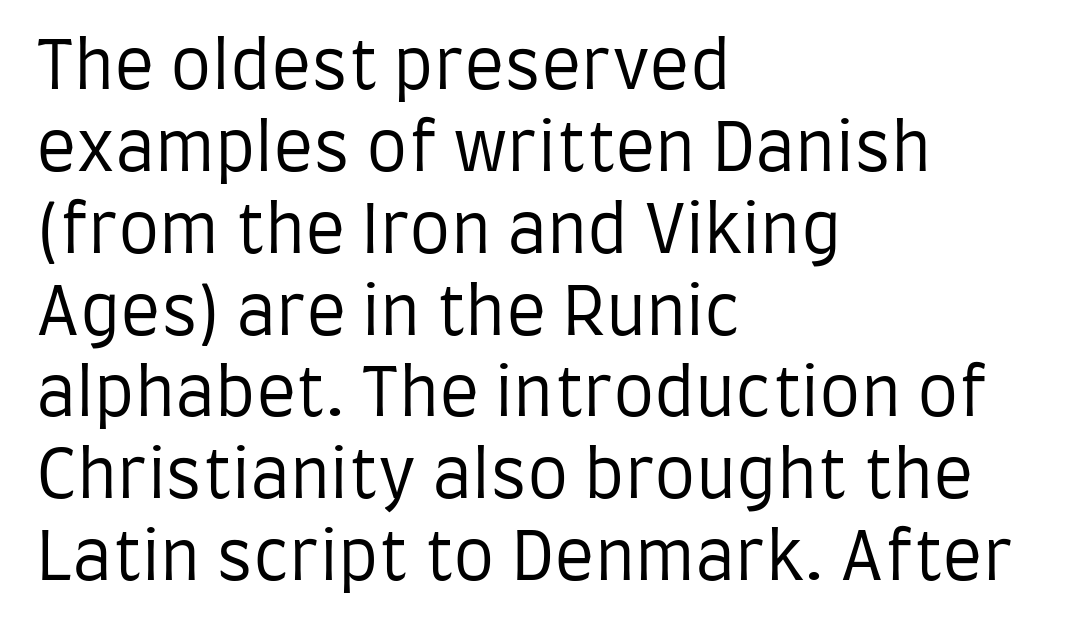
The text block is weighted toward the left margin, trailing off unevenly rightward. Looks like regular typesetting: each glyph gets only the width it needs. In terms of letterspacing, this is plain default setting. The glyphs are unaccompanied by any horizontal stroke below them. You can tell it's not italic because the verticals are truly vertical. What kind of face is this? One without serifs — a sans.
